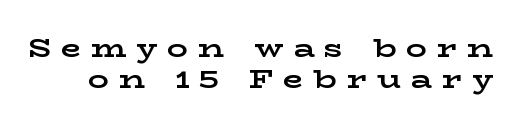
{"italic": "no", "bold": "yes", "underline": "no", "line_spacing_ratio": 1.19, "letter_spacing": "wide", "letter_spacing_em": 0.38, "glyph_px": 26}
